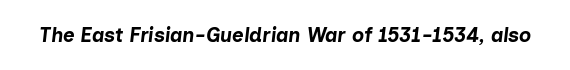
Only glyphs here, with clear space below each row. Every character sits at an angle, as italics do. Every letter is thick-stroked: bold, no question. The face used here is rendered with its standard letterfit.
